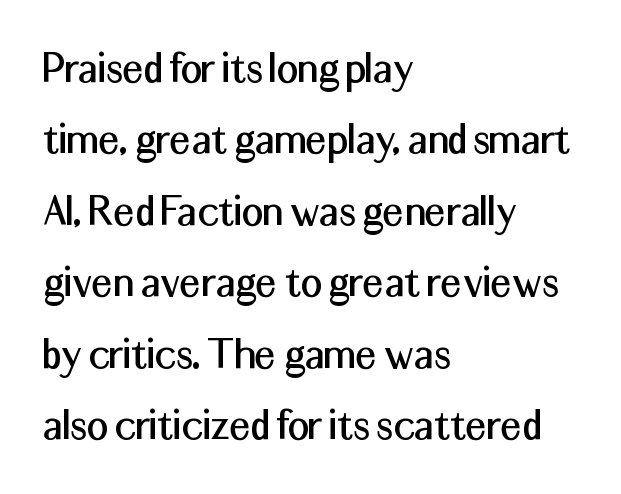
Q: Is the text italic (slanted)? A: No, it is upright.
Q: Is the typeface a serif or a sans-serif typeface? A: Sans-serif.
Q: Is the text underlined? A: No.
Q: How is the paragraph aligned? A: Left-aligned.
Q: Is the spacing between letters normal or unusually wide? A: Normal.
Q: Is the spacing between lines tight, normal or loose? A: Normal.
Q: Width (condensed, normal, or wide)? A: Normal.
Q: Stroke contrast? A: Medium.
Q: x-height? A: Medium.
Q: Monospaced? A: No.
